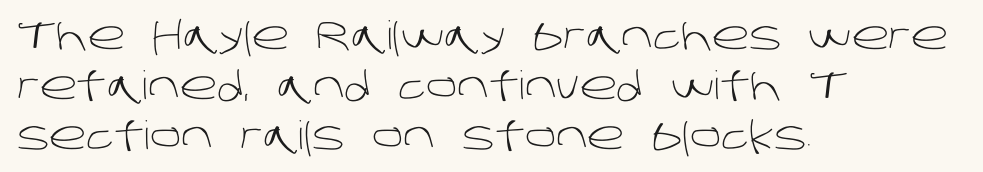
{"serif": "no", "bold": "no", "weight": "light", "width": "normal", "stroke_contrast": "low", "x_height": "large", "monospaced": "no", "underline": "no", "align": "left", "line_spacing": "normal", "line_spacing_ratio": 1.28, "letter_spacing": "normal", "letter_spacing_em": 0.0, "glyph_px": 39}
